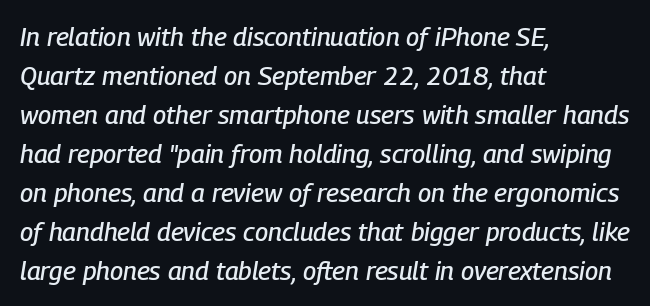
The image shows 26 px text type, italic (leaning right); set left-aligned, normal line spacing (1.5x), normal letter spacing, not underlined.
